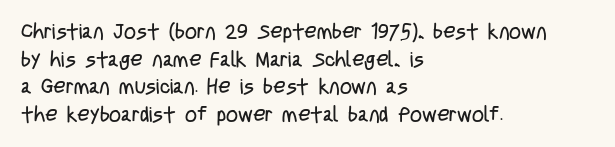
Teacher's note: observe the even left margin — that is flush-left alignment. The line texture is even and compact thanks to regular tracking. The lettering stays uniformly vertical, giving the passage a roman look. The baseline area is clear.
